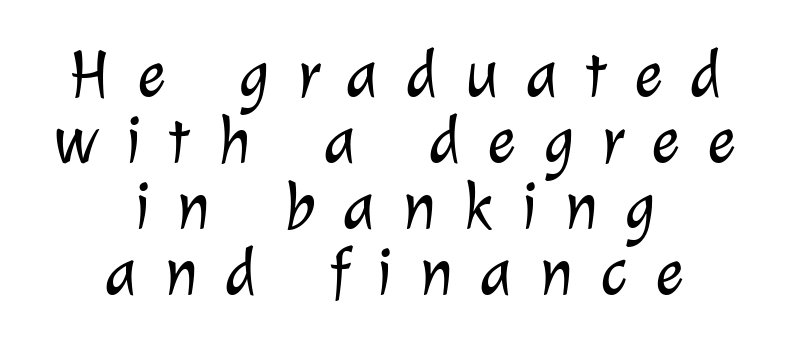
Q: Is the text bold? A: No.
Q: Is the typeface a serif or a sans-serif typeface? A: Sans-serif.
Q: Is the text underlined? A: No.
Q: How is the paragraph aligned? A: Centered.
Q: Is the spacing between letters normal or unusually wide? A: Unusually wide.
Q: Is the spacing between lines tight, normal or loose? A: Tight.
Q: Width (condensed, normal, or wide)? A: Normal.
Q: Stroke contrast? A: Low.
Q: x-height? A: Medium.
Q: Monospaced? A: No.
